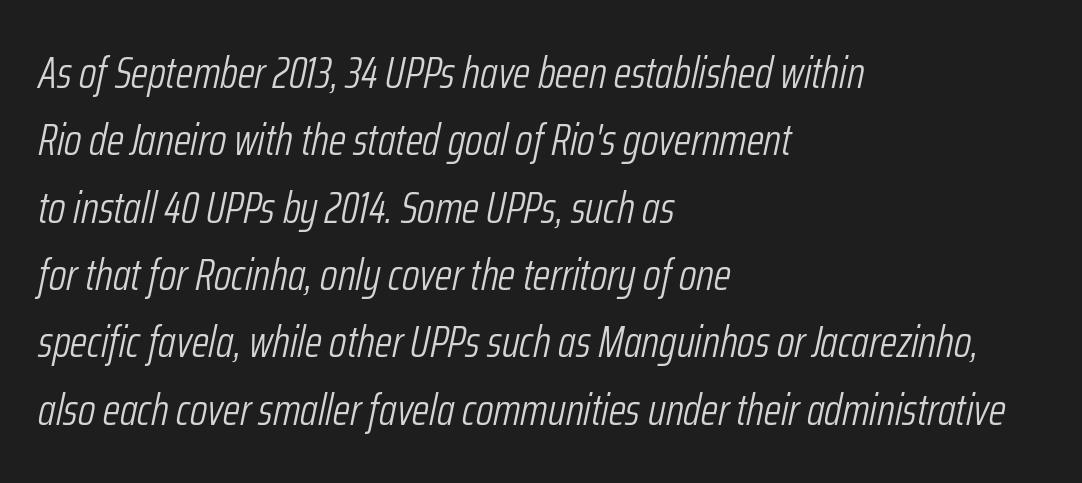
Q: Is the text bold? A: No.
Q: Is the text italic (slanted)? A: Yes, it leans right by about 12 degrees.
Q: Is the text underlined? A: No.
Q: How is the paragraph aligned? A: Left-aligned.
Q: Is the spacing between letters normal or unusually wide? A: Normal.
Q: Is the spacing between lines tight, normal or loose? A: Normal.
Q: Width (condensed, normal, or wide)? A: Condensed.
Q: Stroke contrast? A: Low.
Q: x-height? A: Medium.
Q: Monospaced? A: No.
